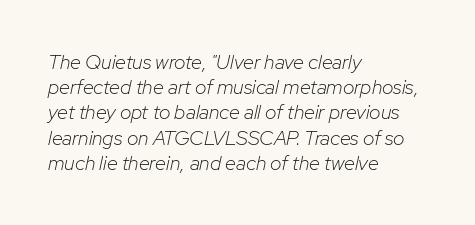
{"italic": "yes", "lean": "right", "slant_degrees": 12, "bold": "no", "underline": "no", "align": "left", "line_spacing": "normal", "line_spacing_ratio": 1.26, "letter_spacing": "normal", "letter_spacing_em": 0.0, "glyph_px": 20}
